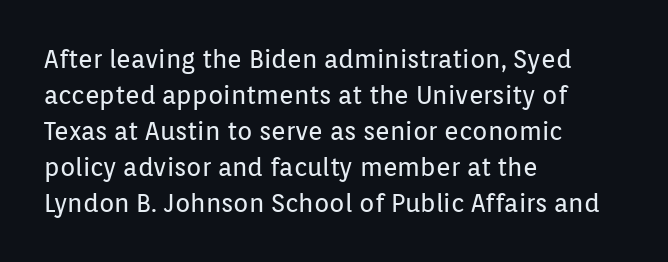
{"italic": "no", "bold": "no", "underline": "no", "align": "left", "line_spacing": "normal", "line_spacing_ratio": 1.44, "letter_spacing": "normal", "letter_spacing_em": 0.0, "glyph_px": 25}
